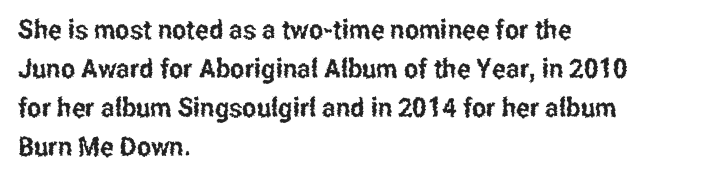
This block has exactly the height ordinary leading produces. The specimen reads as upright at a glance. Letters rest on an invisible, unmarked baseline. Compared with typical body copy, the letter spacing here is the same.
